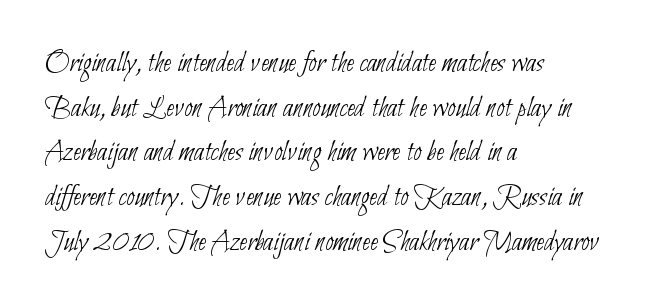
{"serif": "no", "bold": "no", "weight": "thin", "width": "condensed", "stroke_contrast": "low", "x_height": "small", "monospaced": "no", "underline": "no", "align": "left", "line_spacing": "normal", "line_spacing_ratio": 1.49, "letter_spacing": "normal", "letter_spacing_em": 0.0, "glyph_px": 30}
